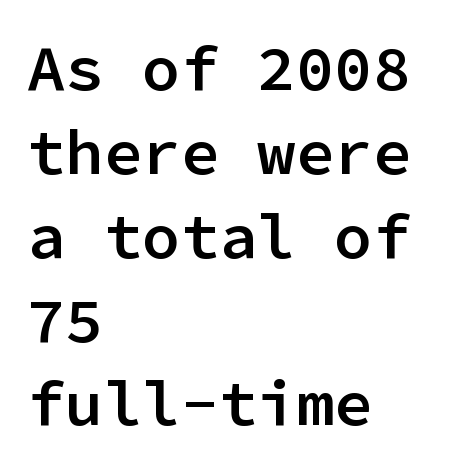
{"serif": "no", "italic": "no", "bold": "semi", "weight": "semibold", "width": "normal", "stroke_contrast": "low", "x_height": "medium", "monospaced": "yes", "underline": "no", "align": "left", "line_spacing": "normal", "line_spacing_ratio": 1.31, "letter_spacing": "normal", "letter_spacing_em": 0.0, "glyph_px": 64}
